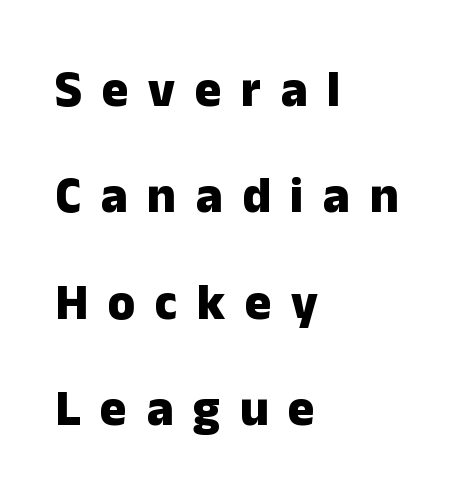
Is the letter spacing exaggerated? Yes — the characters are pushed far apart. Underlining? Definitely not there. Each new line begins a long way beneath the previous one. This is sans-serif lettering, the kind often seen on screens and signage. Character widths vary here, with narrow letters taking less room than wide ones. Each glyph is drawn with heavy, bold strokes.
